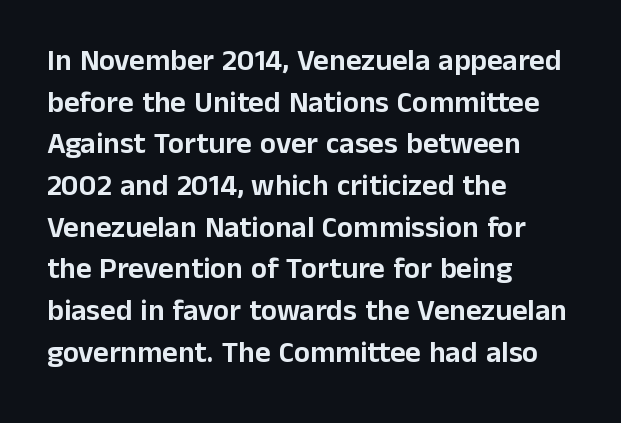
{"serif": "no", "italic": "no", "width": "normal", "stroke_contrast": "low", "x_height": "medium", "monospaced": "no", "underline": "no", "align": "left", "line_spacing": "normal", "line_spacing_ratio": 1.39, "letter_spacing": "normal", "letter_spacing_em": 0.0, "glyph_px": 30}
